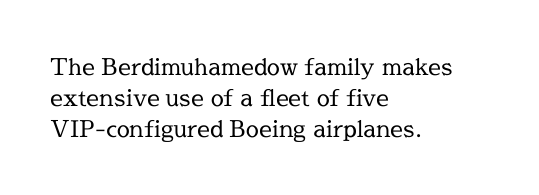
The image shows 23 px text type, upright; set left-aligned, normal line spacing (1.34x), normal letter spacing, not underlined.
